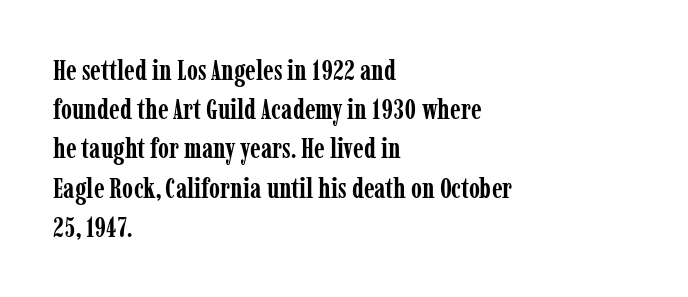
Q: Is the text bold? A: Yes.
Q: Is the text italic (slanted)? A: No, it is upright.
Q: Is the typeface a serif or a sans-serif typeface? A: Serif.
Q: Is the text underlined? A: No.
Q: How is the paragraph aligned? A: Left-aligned.
Q: Is the spacing between letters normal or unusually wide? A: Normal.
Q: Is the spacing between lines tight, normal or loose? A: Normal.
Q: Width (condensed, normal, or wide)? A: Condensed.
Q: Stroke contrast? A: Low.
Q: x-height? A: Medium.
Q: Monospaced? A: No.
